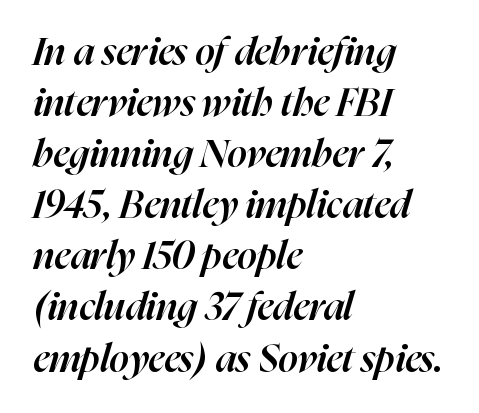
Emphasis-style slanted type is in use. Left-aligned paragraph, ragged on the right. What weight is shown? A semibold, between regular and bold. Normally led — the rows are evenly, conventionally spaced. A typesetter would call this zero additional tracking.
